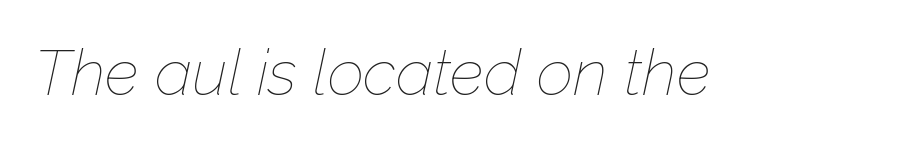
This rendering features lettering with no underline. Looks like regular typesetting: each glyph gets only the width it needs. The letters are slanted; this is an italic face. The face used here is rendered with its standard letterfit. The typesetting does not lean heavy: it is not bold.
